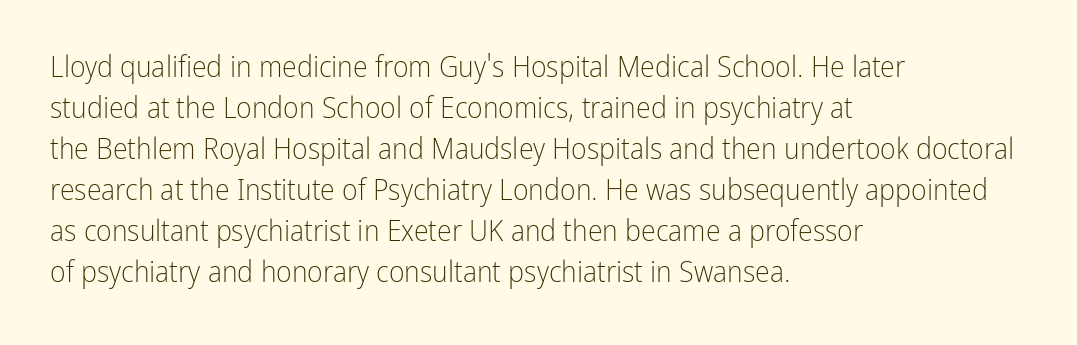
The image shows 30 px light, condensed sans-serif type, upright; set left-aligned, normal line spacing (1.37x), normal letter spacing, not underlined; low stroke contrast and a medium x-height.
